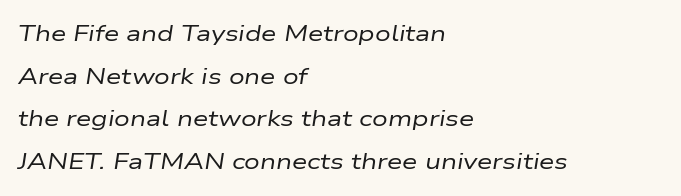
{"italic": "yes", "lean": "right", "slant_degrees": 9, "bold": "no", "underline": "no", "align": "left", "line_spacing": "loose", "line_spacing_ratio": 1.94, "letter_spacing": "normal", "letter_spacing_em": 0.0, "glyph_px": 22}
